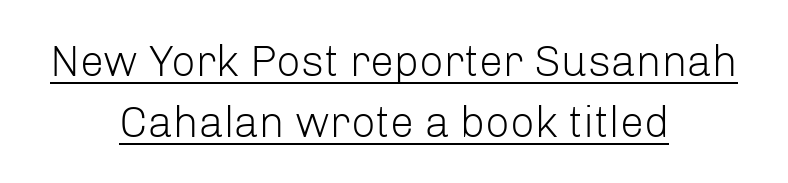
Q: Is the text bold? A: No.
Q: Is the text italic (slanted)? A: No, it is upright.
Q: Is the typeface a serif or a sans-serif typeface? A: Sans-serif.
Q: Is the text underlined? A: Yes.
Q: How is the paragraph aligned? A: Centered.
Q: Is the spacing between letters normal or unusually wide? A: Normal.
Q: Is the spacing between lines tight, normal or loose? A: Normal.
Q: Width (condensed, normal, or wide)? A: Normal.
Q: Stroke contrast? A: Low.
Q: x-height? A: Medium.
Q: Monospaced? A: No.
